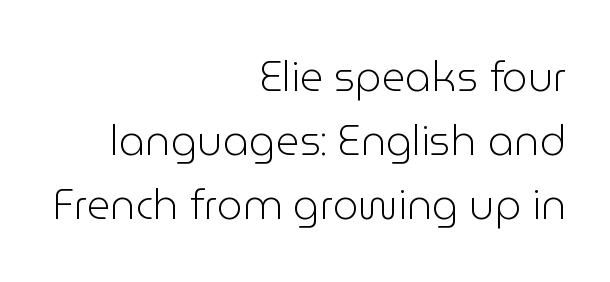
The letterforms sit shoulder to shoulder at normal distance. Does the leading feel generous? No, just average. The strokes carry an ordinary text weight at most. The rendering shows plain stroke endings on the letterforms — a sans-serif design. Anything drawn beneath the words? Only blank space. Tall strokes in this sample are plumb rather than angled.
